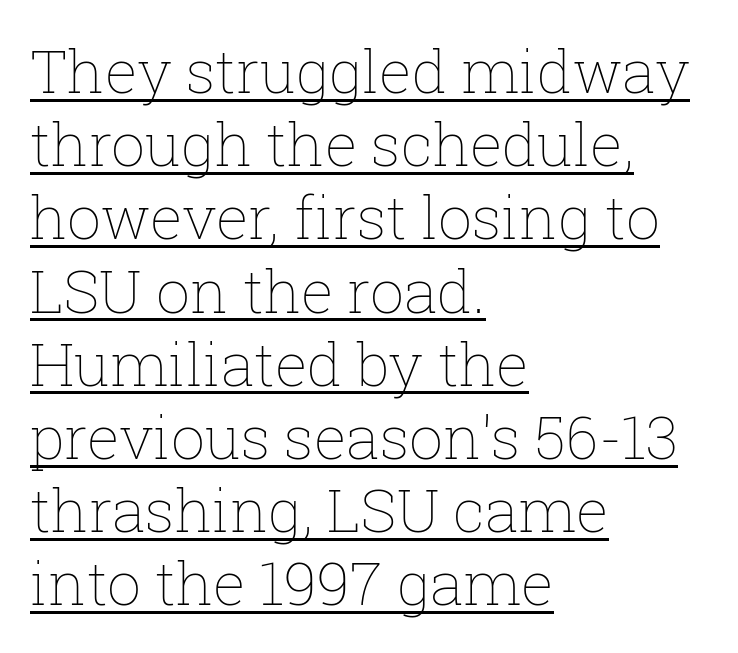
The image shows 60 px thin type, upright; set left-aligned, line spacing 1.22x, normal letter spacing, underlined; low stroke contrast and a medium x-height.
